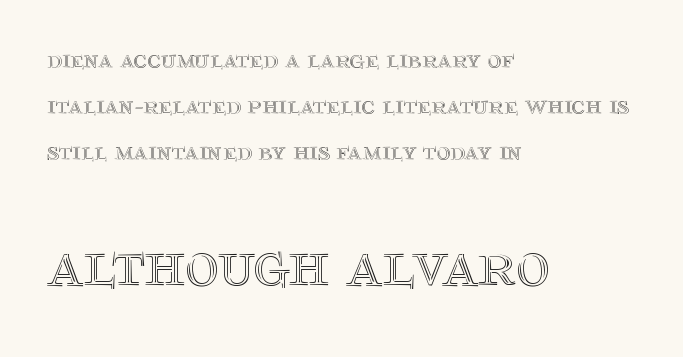
Q: Is the text italic (slanted)? A: No, it is upright.
Q: Is the text underlined? A: No.
Q: How is the paragraph aligned? A: Left-aligned.
Q: Is the spacing between letters normal or unusually wide? A: Normal.
Q: Which block of text is set in a larger size, the first (top) or the second (bottom)? A: The second (bottom) one.
Q: Width (condensed, normal, or wide)? A: Normal.
Q: x-height? A: Large.
Q: Monospaced? A: No.
